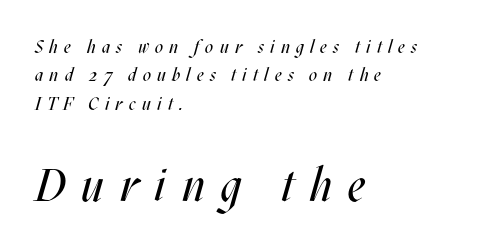
The letters advance in unequal steps, a hallmark of proportional type. The axis of the letterforms is tilted away from vertical. The compositor pushed each line to the left boundary. Is there much room between lines? A standard amount, neither cramped nor airy. Loose tracking; the words dissolve into strings of separated letters. The gap between lines stays unmarked.
